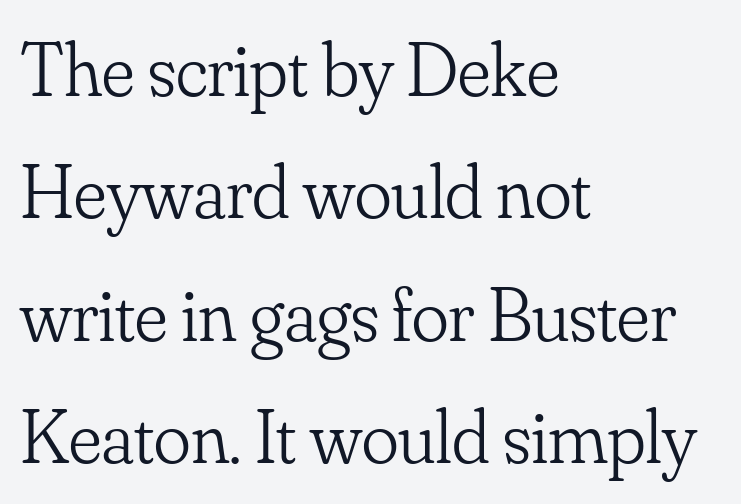
Whoever set this chose a conventional vertical rhythm. A student would call this left alignment; a typographer would say flush left, rag right. Here the designer chose a conventional face with non-uniform glyph widths. Glance below the letters and you will spot only blank space. The letters sit at their default tracking, neither squeezed nor spread.
